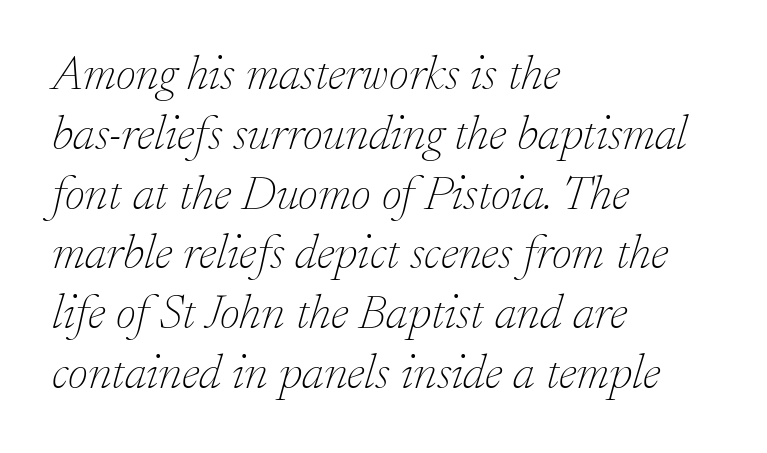
The image shows 49 px thin serif type, italic (leaning right); set left-aligned, line spacing 1.22x, normal letter spacing, not underlined; low stroke contrast and a small x-height.
